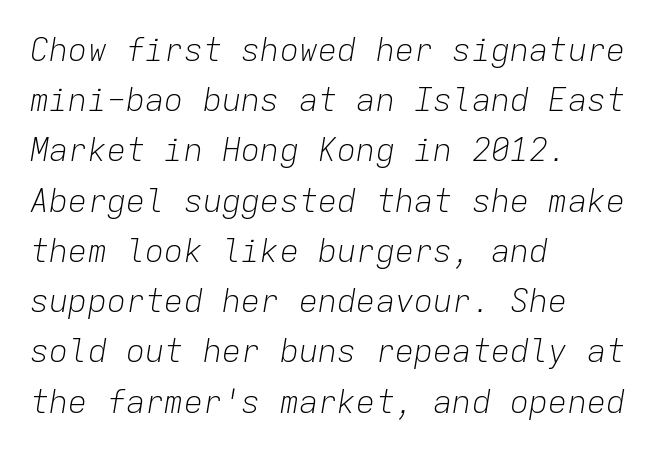
Q: Is the text bold? A: No.
Q: Is the text italic (slanted)? A: Yes, it leans right by about 9 degrees.
Q: Is the text underlined? A: No.
Q: How is the paragraph aligned? A: Left-aligned.
Q: Is the spacing between letters normal or unusually wide? A: Normal.
Q: Is the spacing between lines tight, normal or loose? A: Normal.
Q: Width (condensed, normal, or wide)? A: Normal.
Q: Stroke contrast? A: Low.
Q: x-height? A: Medium.
Q: Monospaced? A: Yes.
